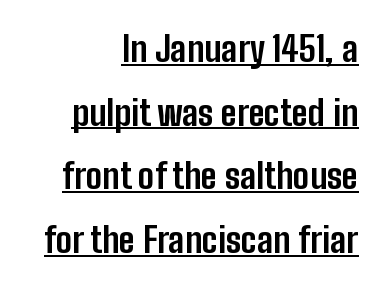
Typographically, this falls in the sans-serif category. These lines stack with their right ends in a neat column. The face used here is proportionally spaced, like ordinary book or web type. Nobody touched the tracking dial on this one. Weight check: bold — yes, fully.
